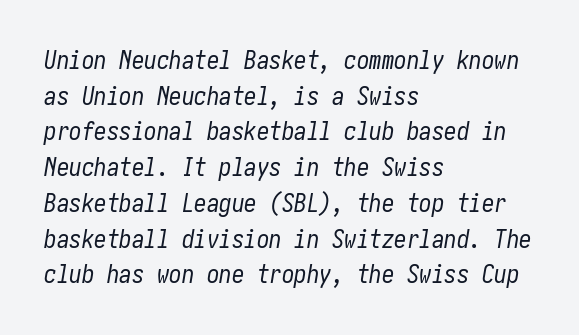
Q: Is the text bold? A: No.
Q: Is the text italic (slanted)? A: Yes, it leans right by about 10 degrees.
Q: Is the text underlined? A: No.
Q: How is the paragraph aligned? A: Left-aligned.
Q: Is the spacing between letters normal or unusually wide? A: Normal.
Q: Is the spacing between lines tight, normal or loose? A: Normal.
